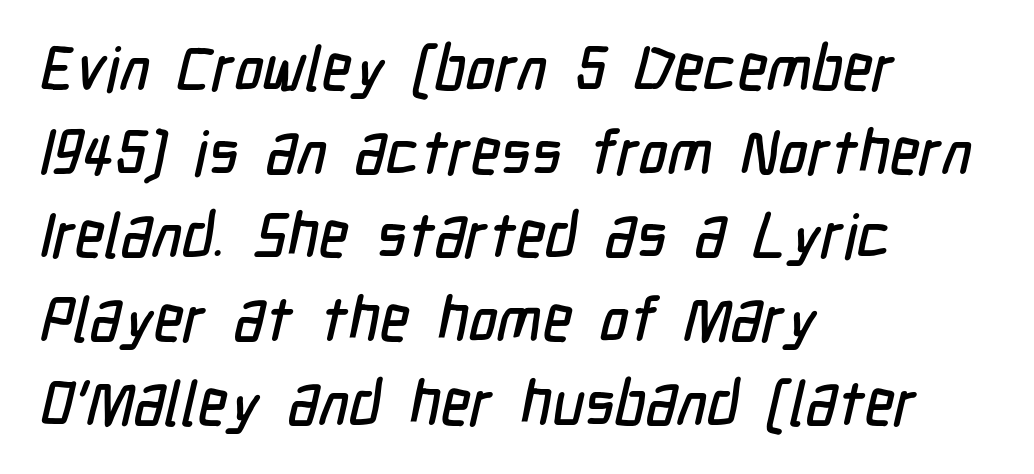
The image shows 62 px condensed sans-serif type; set left-aligned, normal line spacing (1.35x), normal letter spacing, not underlined; low stroke contrast and a medium x-height.
